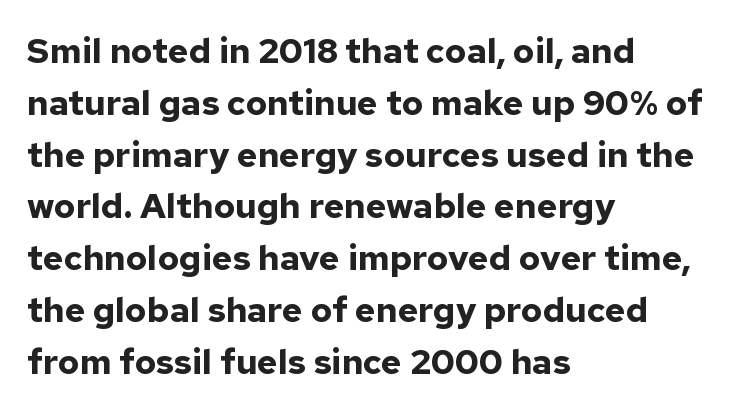
Q: Is the text bold? A: Yes.
Q: Is the text italic (slanted)? A: No, it is upright.
Q: Is the typeface a serif or a sans-serif typeface? A: Sans-serif.
Q: Is the text underlined? A: No.
Q: How is the paragraph aligned? A: Left-aligned.
Q: Is the spacing between letters normal or unusually wide? A: Normal.
Q: Is the spacing between lines tight, normal or loose? A: Normal.
Q: Width (condensed, normal, or wide)? A: Normal.
Q: Stroke contrast? A: Low.
Q: x-height? A: Medium.
Q: Monospaced? A: No.
